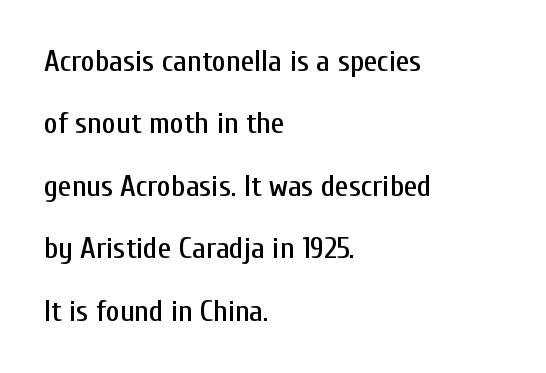
{"serif": "no", "italic": "no", "width": "condensed", "stroke_contrast": "low", "x_height": "medium", "monospaced": "no", "underline": "no", "align": "left", "line_spacing": "loose", "line_spacing_ratio": 2.08, "letter_spacing": "normal", "letter_spacing_em": 0.0, "glyph_px": 30}
